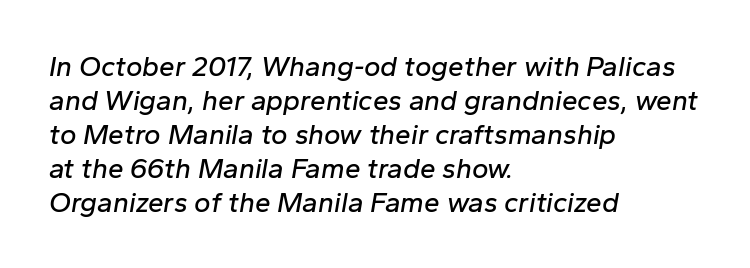
The image shows 28 px text type, italic (leaning right); set left-aligned, line spacing 1.21x, normal letter spacing, not underlined; low stroke contrast and a medium x-height.
